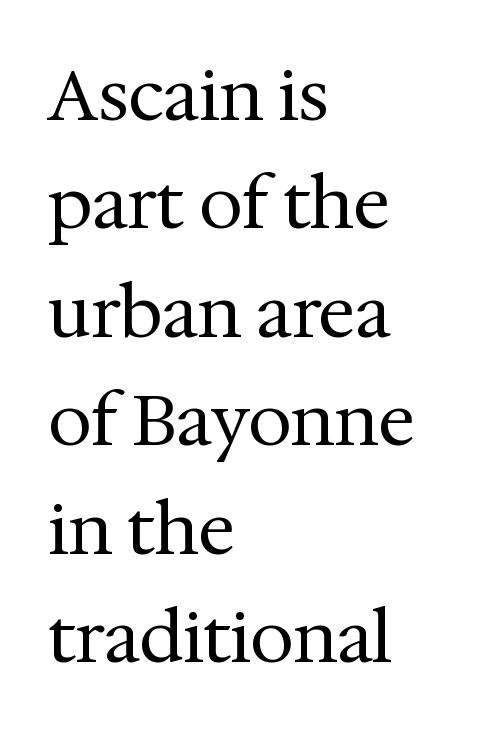
{"serif": "yes", "italic": "no", "bold": "no", "weight": "regular", "width": "normal", "stroke_contrast": "medium", "x_height": "medium", "monospaced": "no", "underline": "no", "align": "left", "line_spacing": "normal", "line_spacing_ratio": 1.55, "letter_spacing": "normal", "letter_spacing_em": 0.0, "glyph_px": 70}
